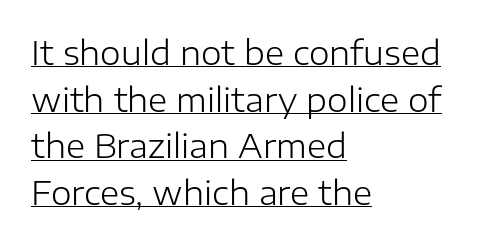
The image shows 33 px light sans-serif type, upright; set left-aligned, normal line spacing (1.41x), normal letter spacing, underlined; low stroke contrast and a medium x-height.
